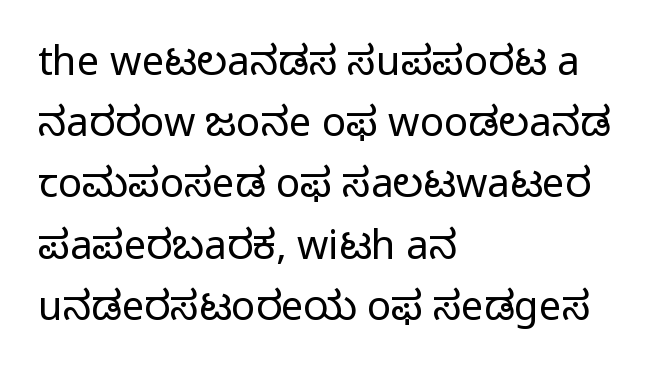
The image shows 40 px regular-weight sans-serif type, upright; set left-aligned, normal line spacing (1.53x), normal letter spacing, not underlined; low stroke contrast and a medium x-height.
